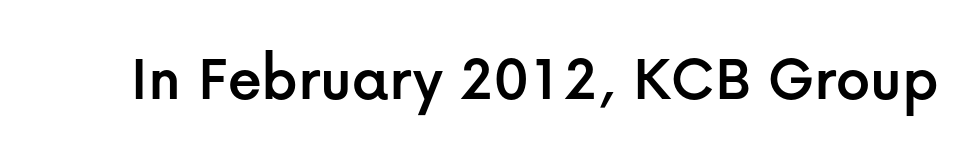
The image shows 67 px sans-serif type, upright; set normal letter spacing, not underlined; low stroke contrast and a medium x-height.
